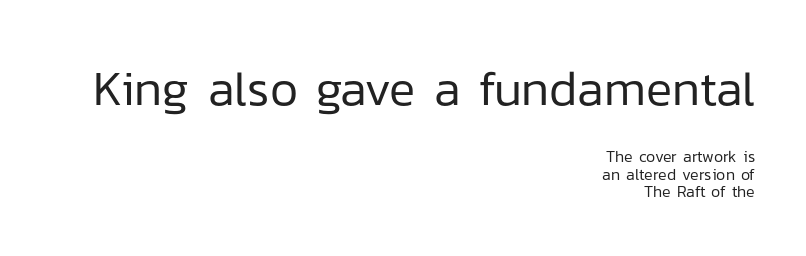
The font sits on the lighter half of the weight spectrum, regular included. Size hierarchy here favors the leading block over the trailing one. Only glyphs here, with clear space below each row. A typesetter would call this zero additional tracking. The glyphs in this specimen are sans serif. Vertical spacing — tight.
